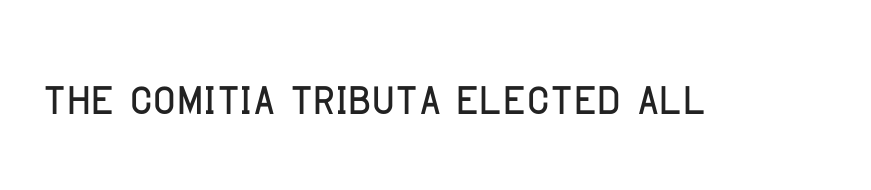
{"serif": "no", "italic": "no", "width": "condensed", "stroke_contrast": "low", "x_height": "large", "monospaced": "no", "underline": "no", "letter_spacing": "normal", "letter_spacing_em": 0.0, "glyph_px": 62}
